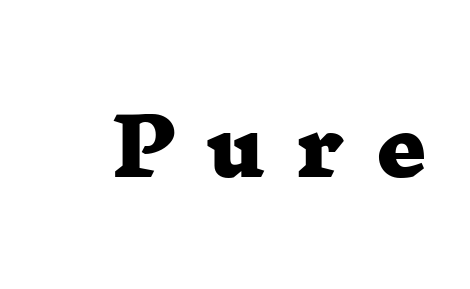
{"serif": "yes", "bold": "yes", "weight": "heavy", "width": "wide", "stroke_contrast": "low", "x_height": "medium", "monospaced": "no", "underline": "no", "letter_spacing": "wide", "letter_spacing_em": 0.4, "glyph_px": 79}
